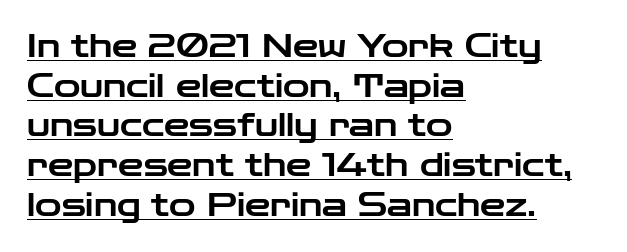
The image shows 32 px wide sans-serif type, upright; set left-aligned, line spacing 1.24x, normal letter spacing, underlined; low stroke contrast and a medium x-height.
